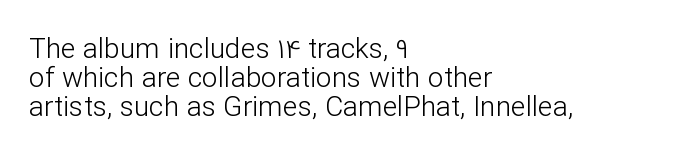
Q: Is the text bold? A: No.
Q: Is the text italic (slanted)? A: No, it is upright.
Q: Is the typeface a serif or a sans-serif typeface? A: Sans-serif.
Q: Is the text underlined? A: No.
Q: How is the paragraph aligned? A: Left-aligned.
Q: Is the spacing between letters normal or unusually wide? A: Normal.
Q: Is the spacing between lines tight, normal or loose? A: Tight.
Q: Width (condensed, normal, or wide)? A: Normal.
Q: Stroke contrast? A: Low.
Q: x-height? A: Medium.
Q: Monospaced? A: No.
